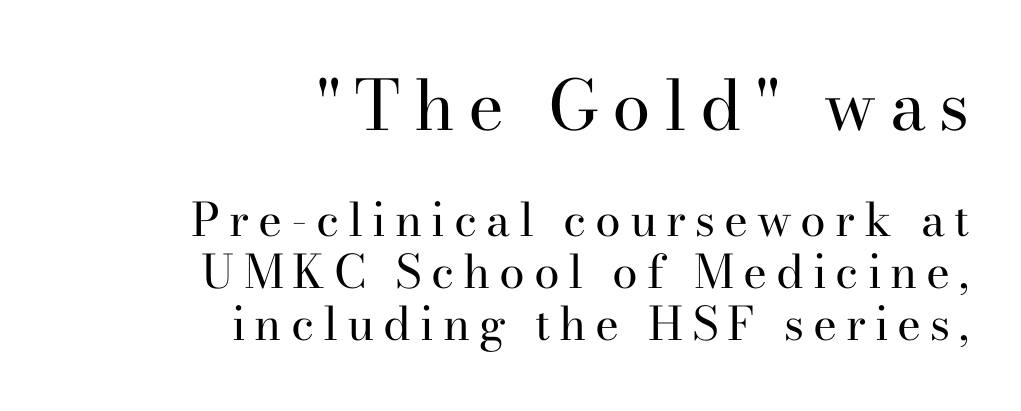
The image shows 69 px regular-weight serif type, upright; set right-aligned, tight line spacing (1.12x), not underlined; the first (top) block is 1.5x larger; high stroke contrast and a small x-height.
